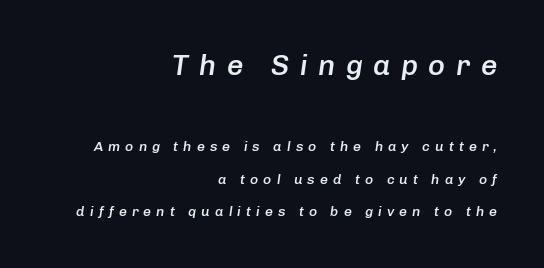
Glyph-to-glyph distance is far greater than everyday printed text. Character size in the leading block exceeds that of the trailing block. The space between consecutive lines is lavish. Looks like regular typesetting: each glyph gets only the width it needs. These words are printed semibold, heavier than regular yet not bold. Where is the straight margin? On the right.
